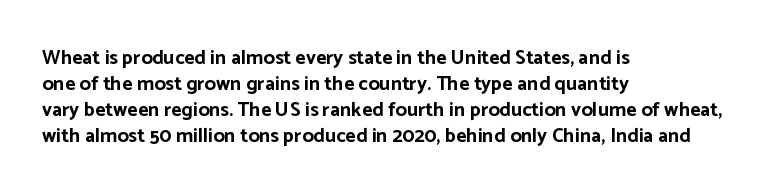
The lettering holds an erect, upright posture throughout. The text block is weighted toward the left margin, trailing off unevenly rightward. The strokes are fattened all the way to bold. Bare-footed words on every line.
